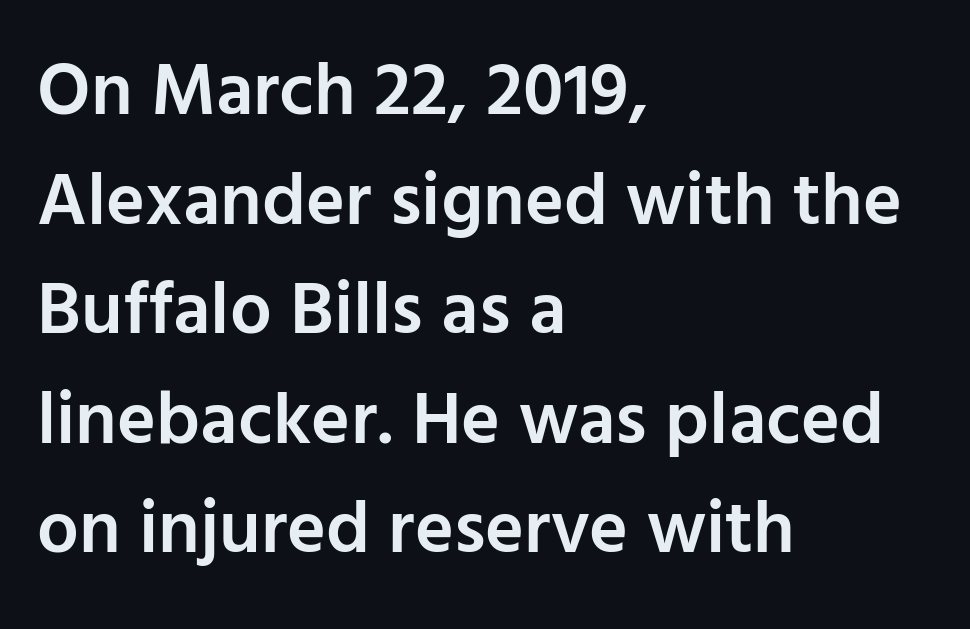
A typesetter would call this zero additional tracking. Casual observation: everything's shoved over to the left. Posture: vertical. Horizontal bands of white between lines are of average thickness.
